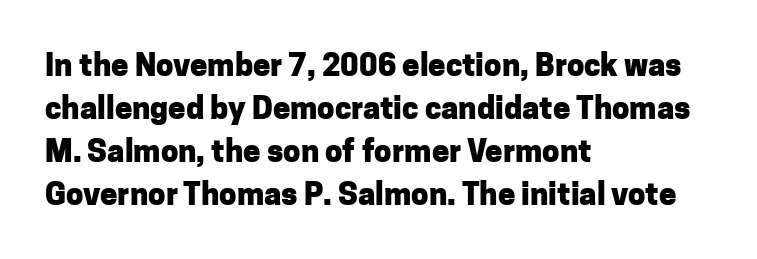
The type is set solid horizontally, with unmodified tracking. The paragraph shown leans on its left margin. This sample has the flowing, uneven cadence of proportional lettering. Heavy-handed strokes throughout: this text is bold. The area under the type is left untouched. Nope, no serifs anywhere on these letters.
